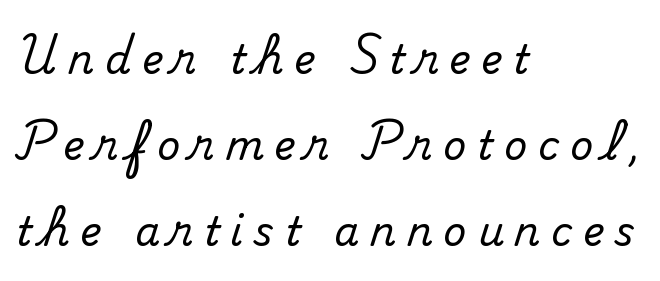
{"serif": "yes", "width": "normal", "stroke_contrast": "medium", "x_height": "small", "monospaced": "no", "underline": "no", "align": "left", "line_spacing": "loose", "line_spacing_ratio": 2.15, "letter_spacing": "wide", "letter_spacing_em": 0.27, "glyph_px": 40}
